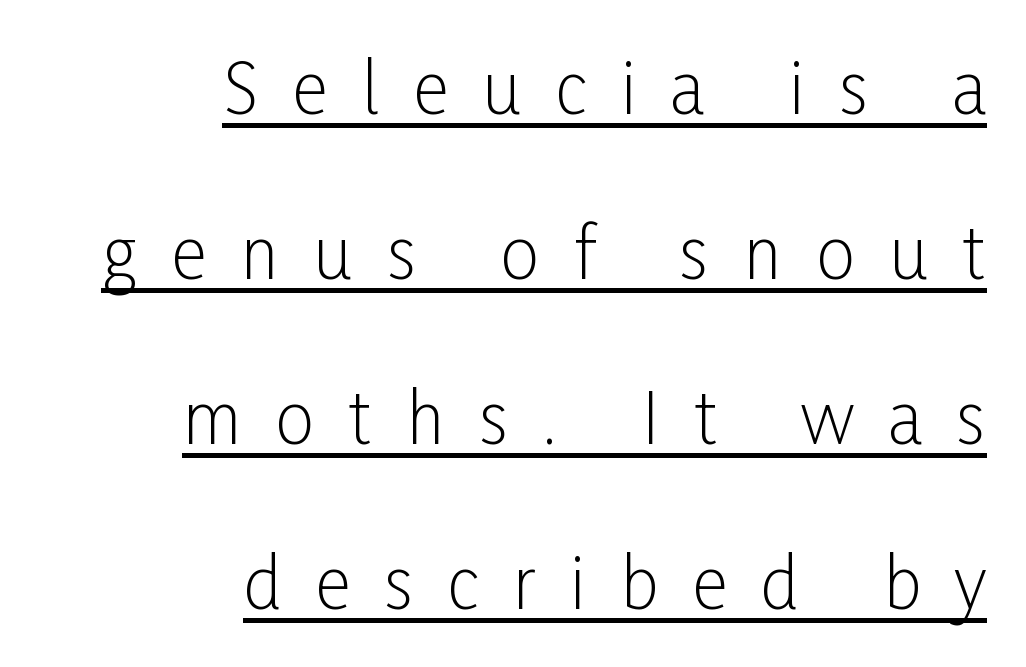
Here the glyphs are tracked loosely, breaking word shapes into spaced letters. The passage shown is typed in a proportional face where columns would drift. Weight: in the light-to-regular range. Each letter's strokes conclude bluntly, with no projecting serifs. These lines stack with their right ends in a neat column. Rendered with straight, roman letterforms.
